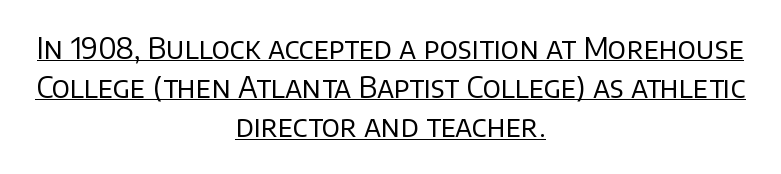
The image shows 29 px regular-weight sans-serif type, upright; set centered, normal line spacing (1.35x), normal letter spacing, underlined; low stroke contrast and a large x-height.
